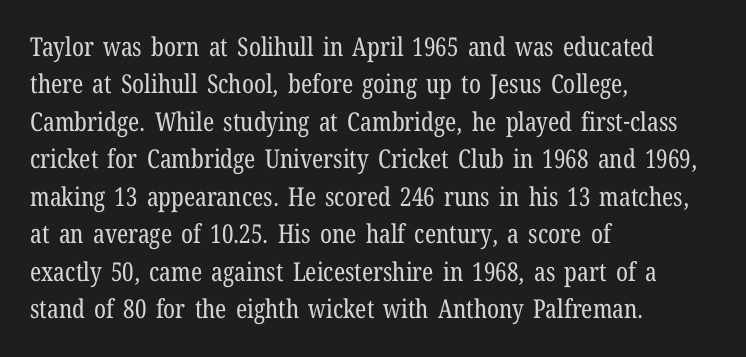
{"italic": "no", "bold": "no", "underline": "no", "align": "left", "line_spacing": "normal", "line_spacing_ratio": 1.44, "letter_spacing": "normal", "letter_spacing_em": 0.0, "glyph_px": 26}
